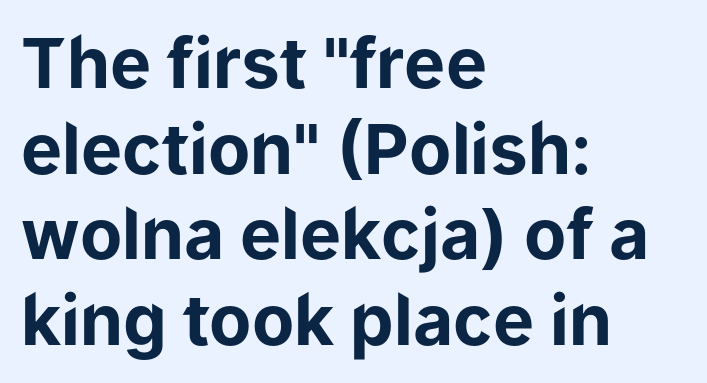
{"serif": "no", "italic": "no", "bold": "yes", "weight": "bold", "width": "normal", "stroke_contrast": "low", "x_height": "medium", "monospaced": "no", "underline": "no", "align": "left", "line_spacing_ratio": 1.24, "letter_spacing": "normal", "letter_spacing_em": 0.0, "glyph_px": 69}
